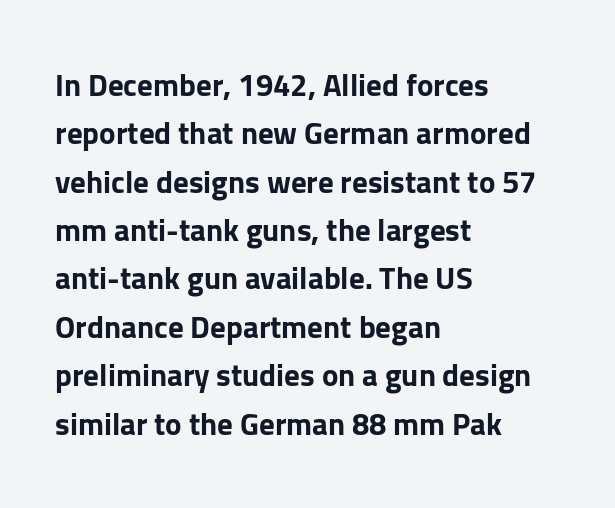
The image shows 31 px bold sans-serif type, upright; set left-aligned, normal line spacing (1.56x), normal letter spacing, not underlined; low stroke contrast and a medium x-height.
